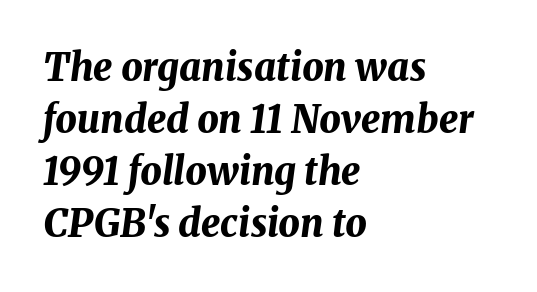
{"italic": "yes", "lean": "right", "slant_degrees": 8, "bold": "yes", "weight": "bold", "width": "normal", "stroke_contrast": "medium", "x_height": "medium", "monospaced": "no", "underline": "no", "align": "left", "line_spacing": "normal", "line_spacing_ratio": 1.37, "letter_spacing": "normal", "letter_spacing_em": 0.0, "glyph_px": 38}
